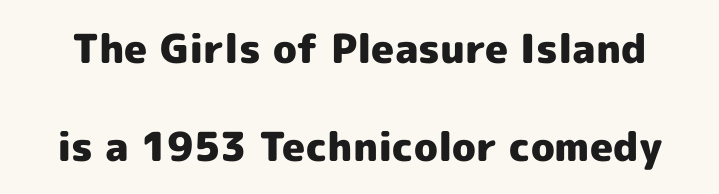
Bare-footed words on every line. Look at the tracking — it's just the regular setting, nothing added. The typography opts for an upright posture over an oblique one. Note: no serifs on the glyphs.
